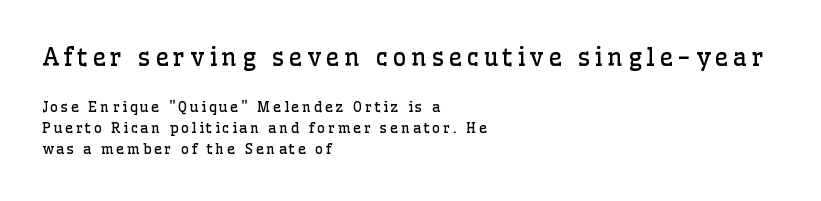
A classic flush-left, rag-right setting is used for this passage. Glance below the letters and you will spot only blank space. Whoever set this made the first block the dominant, larger element. The letters stand straight up with perfectly vertical stems. This reads as an unemphasized weight, regular at the heaviest.
